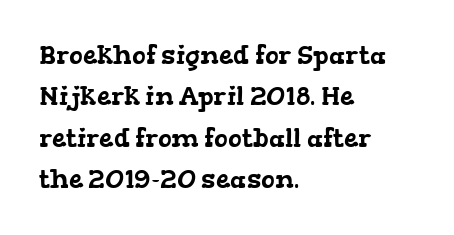
{"underline": "no", "align": "left", "line_spacing": "normal", "line_spacing_ratio": 1.59, "letter_spacing": "normal", "letter_spacing_em": 0.0, "glyph_px": 26}
